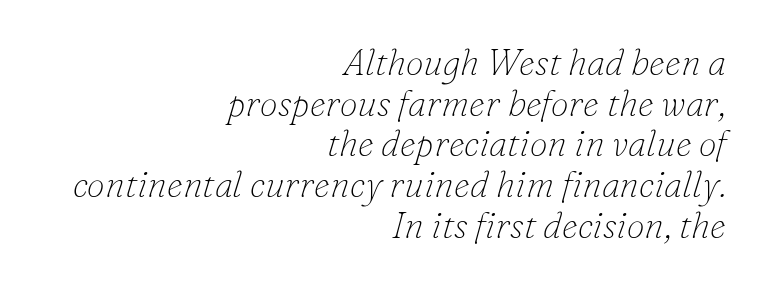
Old-style or modern, the face here clearly has serifs. Varying glyph widths throughout — classic text-font behaviour. Weight: not bold — regular or lighter. Underline: absent.
